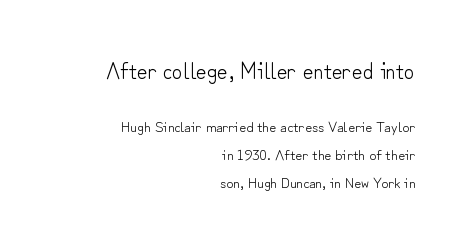
Posture: upright roman. Tracking value appears to be zero — textbook default spacing. If you drew a ruler down the right edge, every line would touch it. Typesetter's note — upper block bumped up in size, lower block left smaller. No word sits above an underline.
